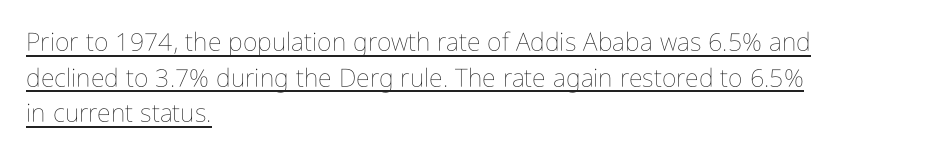
The image shows 25 px text type, upright; set left-aligned, normal line spacing (1.43x), normal letter spacing, underlined.
